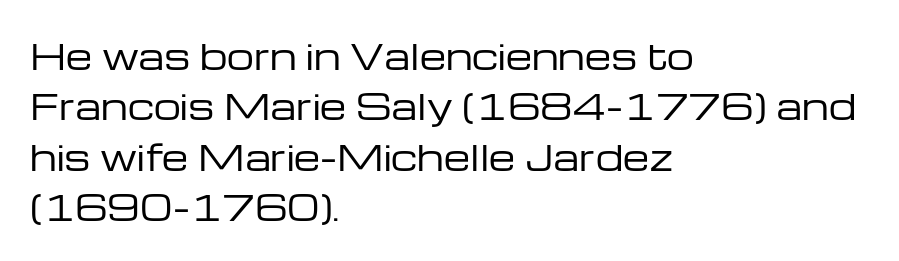
{"serif": "no", "italic": "no", "bold": "no", "weight": "regular", "width": "wide", "stroke_contrast": "low", "x_height": "medium", "monospaced": "no", "underline": "no", "align": "left", "line_spacing": "normal", "line_spacing_ratio": 1.48, "letter_spacing": "normal", "letter_spacing_em": 0.0, "glyph_px": 34}
